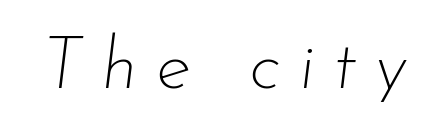
Q: Is the text bold? A: No.
Q: Is the text italic (slanted)? A: Yes, it leans right by about 7 degrees.
Q: Is the text underlined? A: No.
Q: Is the spacing between letters normal or unusually wide? A: Unusually wide.
Q: Width (condensed, normal, or wide)? A: Normal.
Q: Stroke contrast? A: Low.
Q: x-height? A: Small.
Q: Monospaced? A: No.
